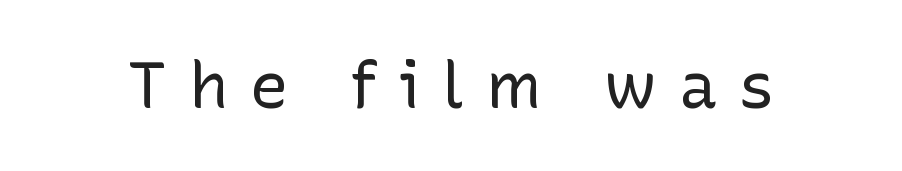
Q: Is the text bold? A: No.
Q: Is the text italic (slanted)? A: No, it is upright.
Q: Is the typeface a serif or a sans-serif typeface? A: Sans-serif.
Q: Is the text underlined? A: No.
Q: Is the spacing between letters normal or unusually wide? A: Unusually wide.
Q: Width (condensed, normal, or wide)? A: Normal.
Q: Stroke contrast? A: Low.
Q: x-height? A: Medium.
Q: Monospaced? A: No.
